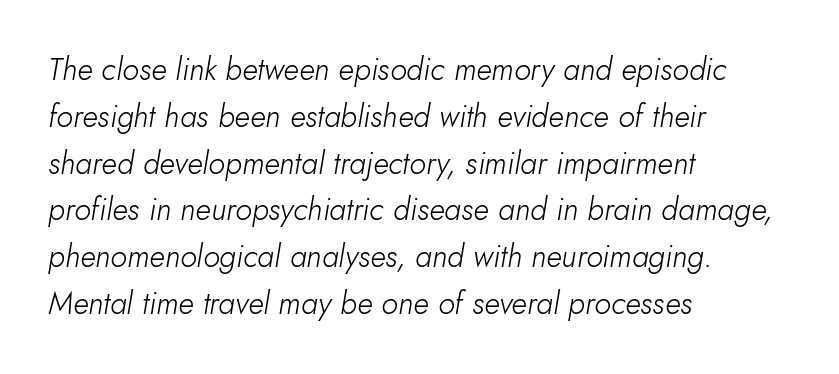
{"italic": "yes", "lean": "right", "slant_degrees": 10, "bold": "no", "weight": "light", "width": "normal", "stroke_contrast": "low", "x_height": "small", "monospaced": "no", "underline": "no", "align": "left", "line_spacing": "normal", "line_spacing_ratio": 1.51, "letter_spacing": "normal", "letter_spacing_em": 0.0, "glyph_px": 31}
